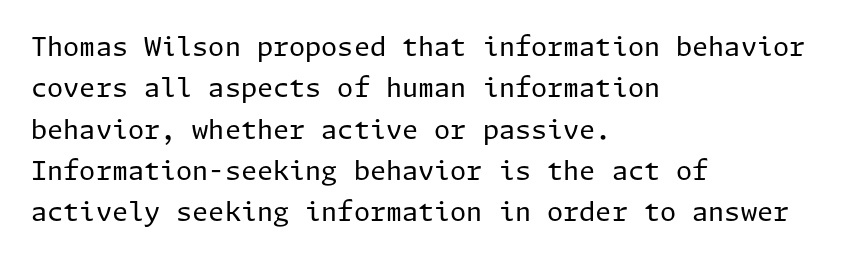
{"italic": "no", "bold": "no", "underline": "no", "align": "left", "line_spacing": "normal", "line_spacing_ratio": 1.59, "letter_spacing": "normal", "letter_spacing_em": 0.0, "glyph_px": 26}
